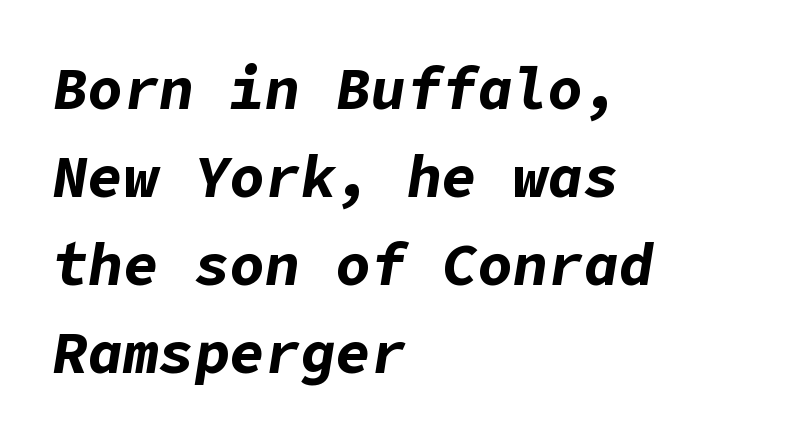
The image shows 59 px bold type, italic (leaning right); set left-aligned, normal line spacing (1.49x), normal letter spacing, not underlined; low stroke contrast and a medium x-height.
